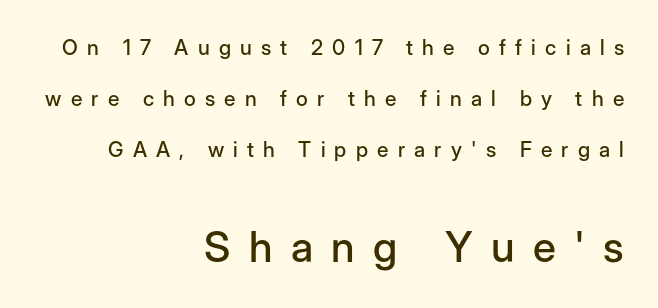
Q: Is the text italic (slanted)? A: No, it is upright.
Q: Is the typeface a serif or a sans-serif typeface? A: Sans-serif.
Q: Is the text underlined? A: No.
Q: How is the paragraph aligned? A: Right-aligned.
Q: Is the spacing between letters normal or unusually wide? A: Unusually wide.
Q: Is the spacing between lines tight, normal or loose? A: Loose.
Q: Which block of text is set in a larger size, the first (top) or the second (bottom)? A: The second (bottom) one.
Q: Width (condensed, normal, or wide)? A: Normal.
Q: Stroke contrast? A: Low.
Q: x-height? A: Medium.
Q: Monospaced? A: No.
